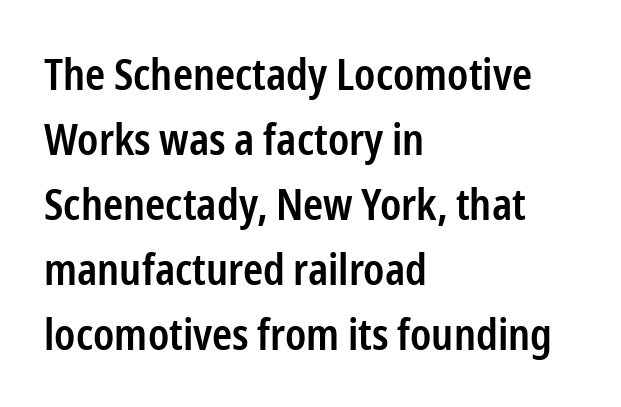
The compositor pushed each line to the left boundary. The rendering shows plain stroke endings on the letterforms — a sans-serif design. The rendering uses a moderate line-height, typical for paragraphs. The space beneath each line is pristine and unruled.
